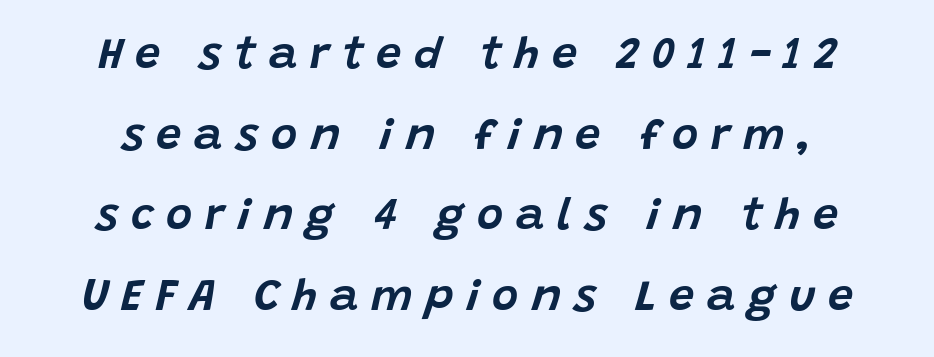
The image shows 45 px text type, italic (leaning right); set line spacing 1.79x, unusually wide letter spacing (+0.28 em), not underlined; low stroke contrast and a large x-height.
